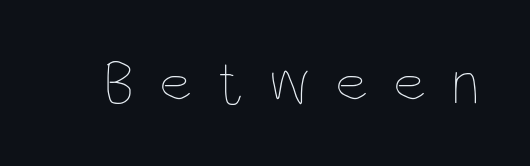
{"italic": "no", "bold": "no", "weight": "thin", "width": "condensed", "stroke_contrast": "low", "x_height": "large", "monospaced": "no", "underline": "no", "letter_spacing": "wide", "letter_spacing_em": 0.39, "glyph_px": 63}
